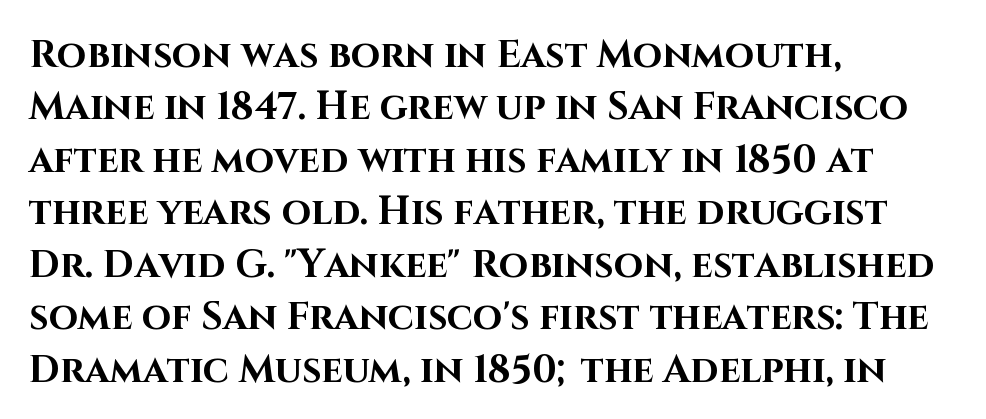
The image shows 38 px bold sans-serif type, upright; set left-aligned, normal line spacing (1.38x), normal letter spacing, not underlined; high stroke contrast and a large x-height.
